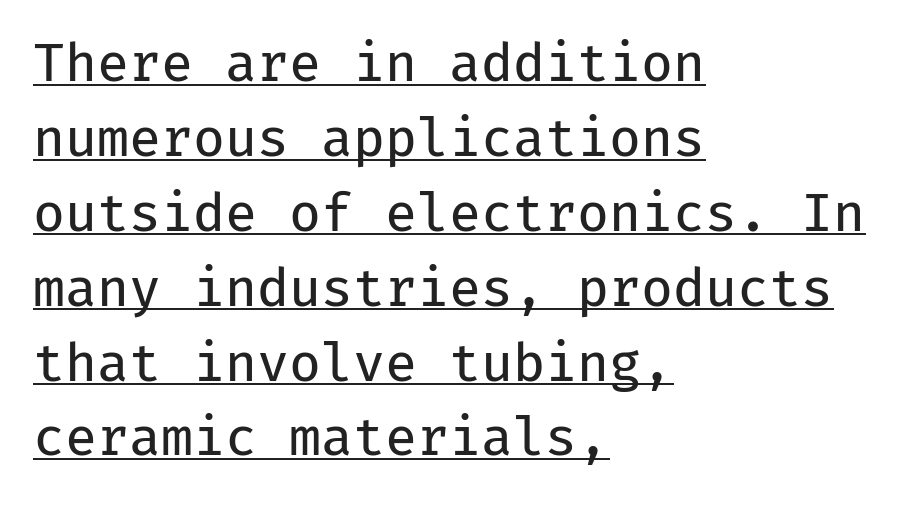
{"serif": "no", "italic": "no", "bold": "no", "weight": "regular", "width": "normal", "stroke_contrast": "low", "x_height": "medium", "monospaced": "yes", "underline": "yes", "align": "left", "line_spacing": "normal", "line_spacing_ratio": 1.44, "letter_spacing": "normal", "letter_spacing_em": 0.0, "glyph_px": 52}
